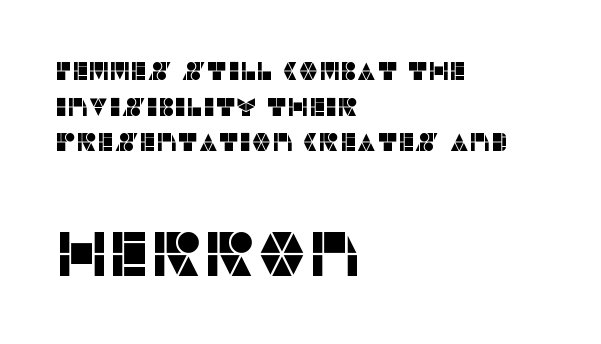
Q: Is the text italic (slanted)? A: No, it is upright.
Q: Is the typeface a serif or a sans-serif typeface? A: Sans-serif.
Q: Is the text underlined? A: No.
Q: How is the paragraph aligned? A: Left-aligned.
Q: Is the spacing between letters normal or unusually wide? A: Normal.
Q: Is the spacing between lines tight, normal or loose? A: Normal.
Q: Which block of text is set in a larger size, the first (top) or the second (bottom)? A: The second (bottom) one.
Q: Width (condensed, normal, or wide)? A: Normal.
Q: Stroke contrast? A: Low.
Q: x-height? A: Large.
Q: Monospaced? A: No.
